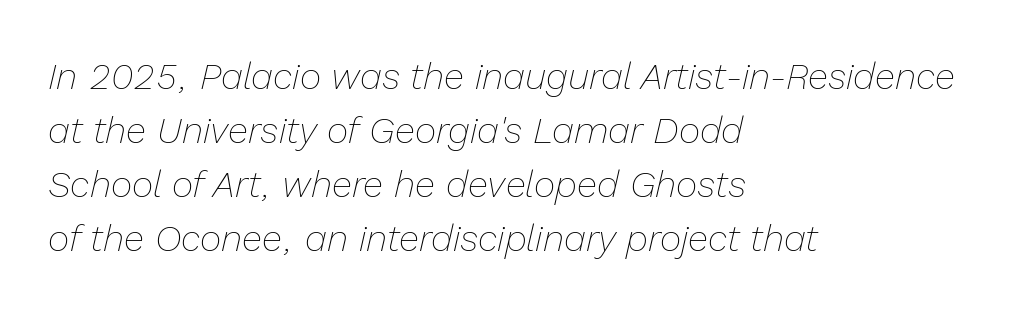
{"italic": "yes", "lean": "right", "slant_degrees": 13, "bold": "no", "weight": "thin", "width": "normal", "stroke_contrast": "low", "x_height": "medium", "monospaced": "no", "underline": "no", "align": "left", "line_spacing": "normal", "line_spacing_ratio": 1.46, "letter_spacing": "normal", "letter_spacing_em": 0.0, "glyph_px": 37}
